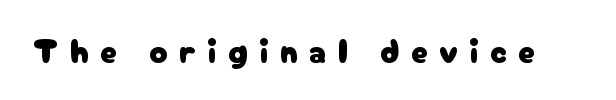
Q: Is the text italic (slanted)? A: No, it is upright.
Q: Is the typeface a serif or a sans-serif typeface? A: Sans-serif.
Q: Is the text underlined? A: No.
Q: Is the spacing between letters normal or unusually wide? A: Unusually wide.
Q: Width (condensed, normal, or wide)? A: Normal.
Q: Stroke contrast? A: Low.
Q: x-height? A: Medium.
Q: Monospaced? A: No.
